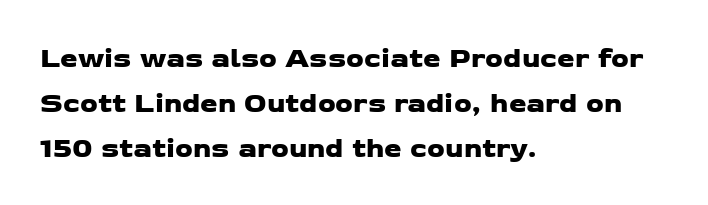
The image shows 28 px wide sans-serif type; set left-aligned, normal line spacing (1.61x), normal letter spacing, not underlined; low stroke contrast and a medium x-height.
